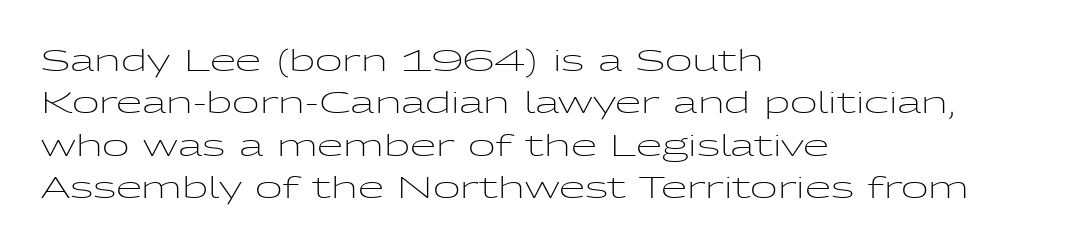
The image shows 30 px light, wide sans-serif type, upright; set left-aligned, normal line spacing (1.41x), normal letter spacing, not underlined; low stroke contrast and a medium x-height.
